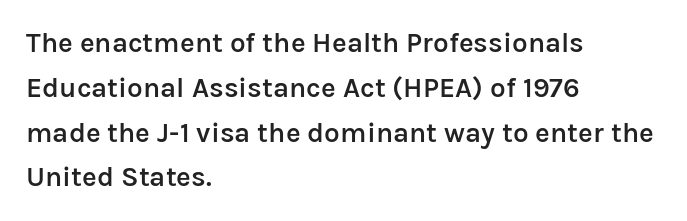
Visually the block forms a straight wall on the left and a jagged coastline on the right. A clean baseline with only descenders dipping below it. Moderately thickened strokes mark this as semibold type. Letter spacing: default. Font category for this specimen: sans-serif. Ordinary non-slanted type is in use.
